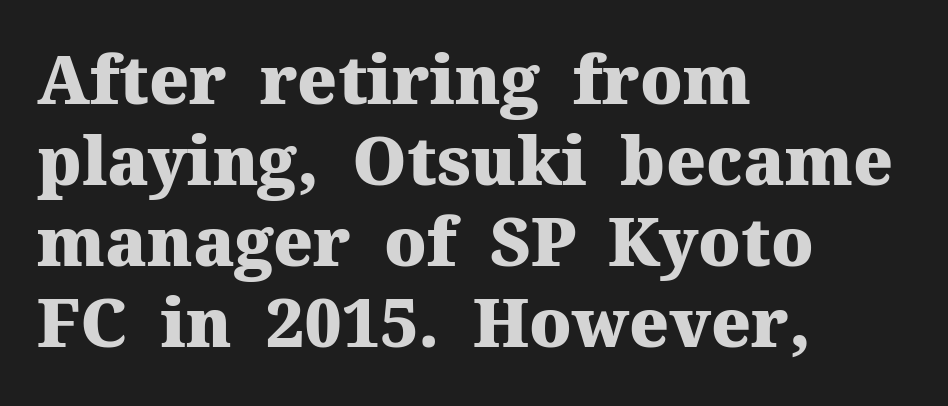
{"serif": "yes", "italic": "no", "bold": "yes", "weight": "heavy", "width": "normal", "stroke_contrast": "medium", "x_height": "medium", "monospaced": "no", "underline": "no", "align": "left", "line_spacing_ratio": 1.21, "letter_spacing": "normal", "letter_spacing_em": 0.0, "glyph_px": 67}
